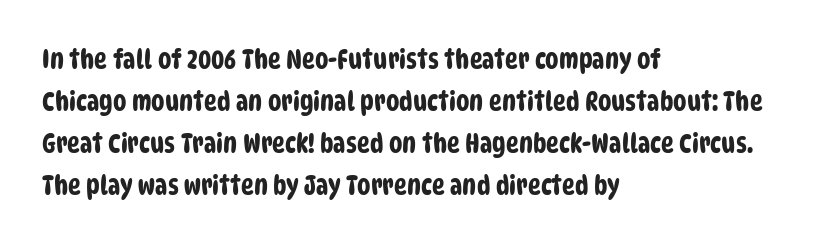
The image shows 27 px text type; set left-aligned, normal line spacing (1.55x), normal letter spacing, not underlined.
